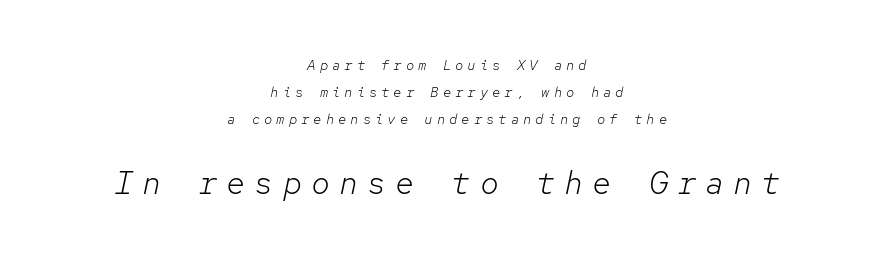
Which of the two is more prominent by size? The second, at the bottom. The area under the type is left untouched. Neither beginnings nor endings align; midpoints do. Note the uniform advance width — an 'i' takes as much space as an 'm'. The weight would be labelled regular, book, light, or lighter still.
